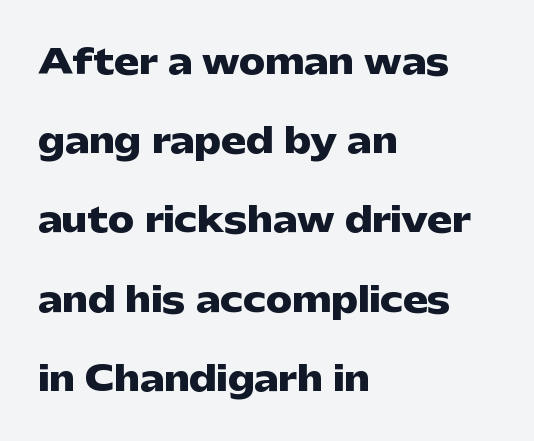
{"serif": "no", "italic": "no", "bold": "yes", "weight": "heavy", "width": "wide", "stroke_contrast": "low", "x_height": "medium", "monospaced": "no", "underline": "no", "align": "left", "line_spacing": "loose", "line_spacing_ratio": 2.4, "letter_spacing": "normal", "letter_spacing_em": 0.0, "glyph_px": 33}
